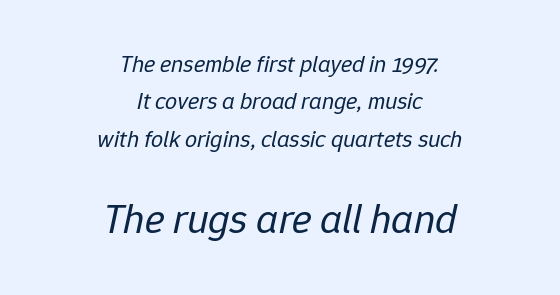
{"italic": "yes", "lean": "right", "slant_degrees": 12, "bold": "no", "weight": "regular", "width": "normal", "stroke_contrast": "low", "x_height": "medium", "monospaced": "no", "underline": "no", "align": "center", "line_spacing": "normal", "line_spacing_ratio": 1.56, "letter_spacing": "normal", "letter_spacing_em": 0.0, "larger_block": "second", "size_ratio": 1.75, "glyph_px": 42}
